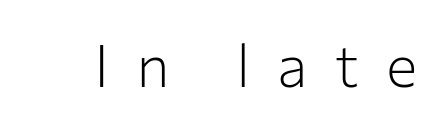
The image shows 59 px light sans-serif type, upright; set unusually wide letter spacing (+0.46 em), not underlined; low stroke contrast and a medium x-height.
